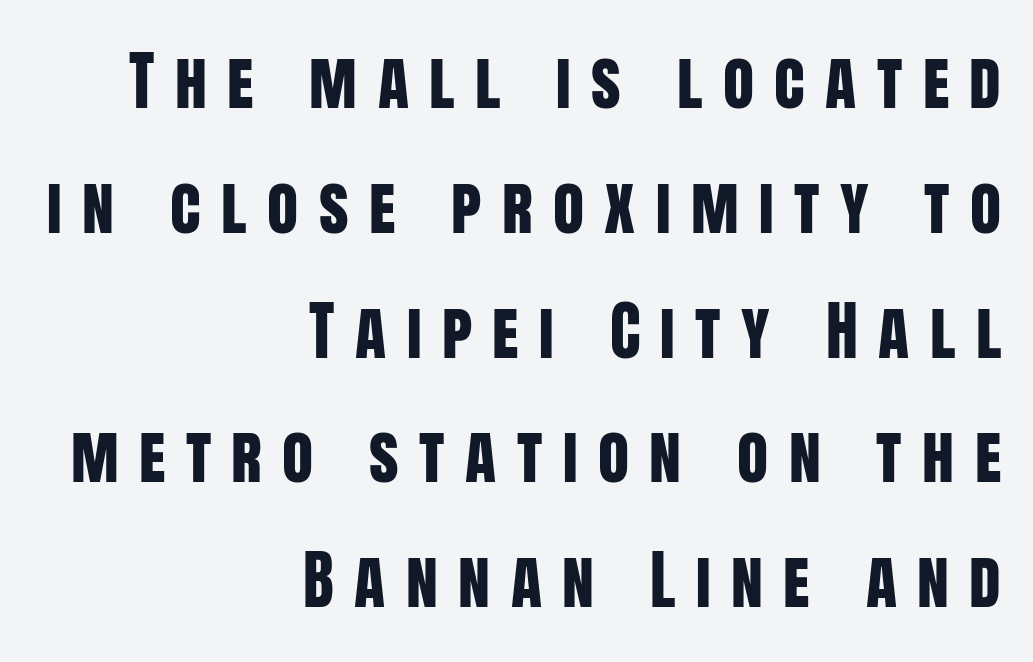
The image shows 64 px condensed sans-serif type, upright; set right-aligned, loose line spacing (1.95x), unusually wide letter spacing (+0.32 em), not underlined; low stroke contrast and a large x-height.
